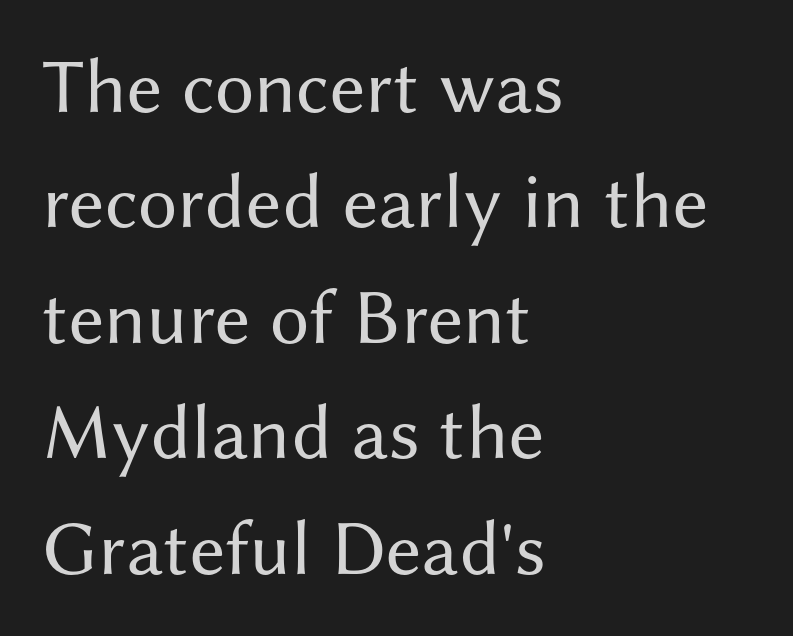
The image shows 78 px regular-weight sans-serif type, upright; set left-aligned, normal line spacing (1.48x), normal letter spacing, not underlined; medium stroke contrast and a medium x-height.
